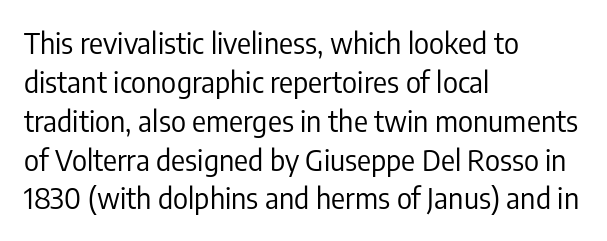
Type style note: lacks serifs. The characters are drawn with everyday or finer stroke widths. This sample keeps an unexceptional amount of space between lines. Is the letter spacing exaggerated? No — it looks like the ordinary default.
